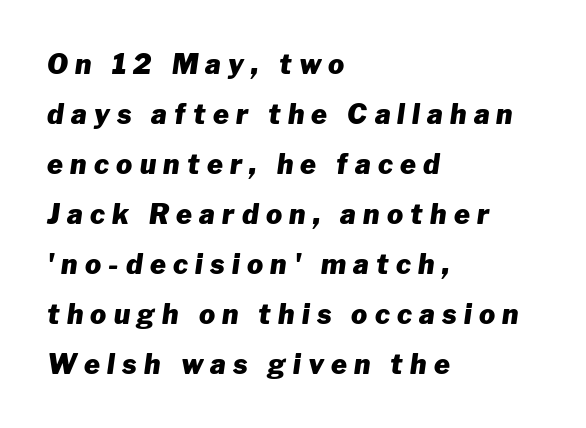
{"italic": "yes", "lean": "right", "slant_degrees": 8, "bold": "yes", "underline": "no", "align": "left", "line_spacing_ratio": 1.85, "letter_spacing": "wide", "letter_spacing_em": 0.27, "glyph_px": 27}
